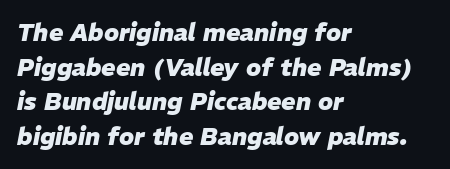
The vertical gap from one line to the next is medium. This sample uses plain, unmodified letter spacing. If you drew a line through each stem, it would be angled. The compositor pushed each line to the left boundary.
